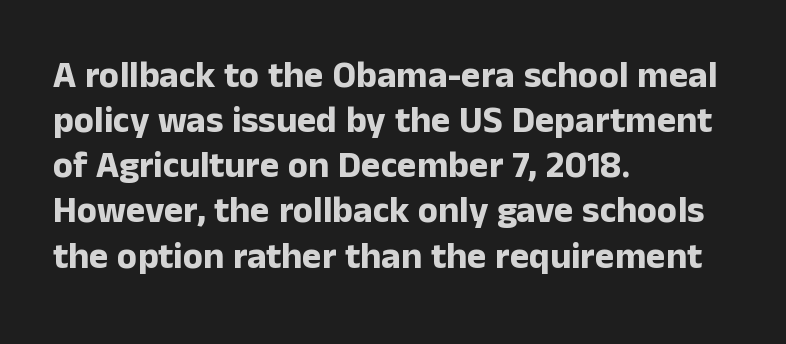
{"serif": "no", "italic": "no", "bold": "yes", "weight": "bold", "width": "normal", "stroke_contrast": "low", "x_height": "medium", "monospaced": "no", "underline": "no", "align": "left", "line_spacing_ratio": 1.22, "letter_spacing": "normal", "letter_spacing_em": 0.0, "glyph_px": 37}
